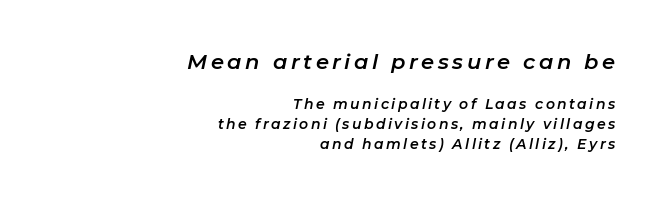
Q: Is the text italic (slanted)? A: Yes, it leans right by about 11 degrees.
Q: Is the text underlined? A: No.
Q: How is the paragraph aligned? A: Right-aligned.
Q: Is the spacing between lines tight, normal or loose? A: Normal.
Q: Which block of text is set in a larger size, the first (top) or the second (bottom)? A: The first (top) one.
